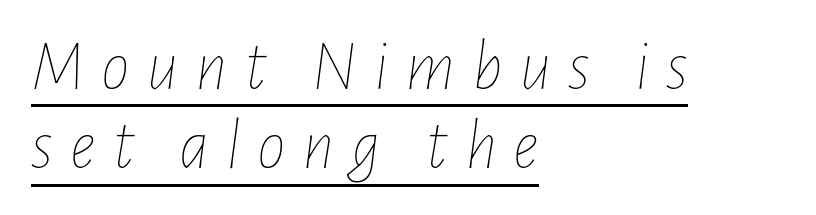
{"italic": "yes", "lean": "right", "slant_degrees": 7, "bold": "no", "weight": "thin", "width": "condensed", "stroke_contrast": "low", "x_height": "medium", "monospaced": "no", "underline": "yes", "align": "left", "line_spacing": "tight", "line_spacing_ratio": 1.1, "letter_spacing": "wide", "letter_spacing_em": 0.23, "glyph_px": 72}
